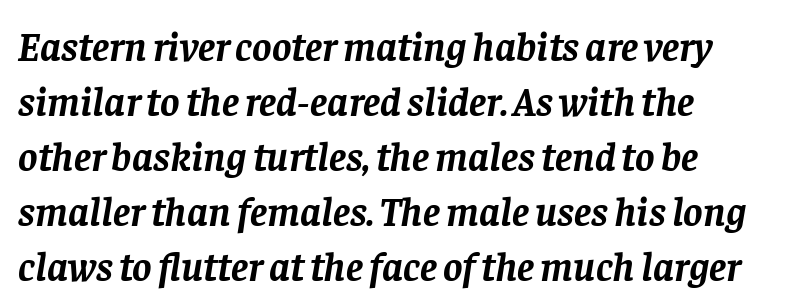
There is no visible air inserted between adjacent glyphs. A typesetter would call this proportional, since set widths differ per character. This sample keeps an unexceptional amount of space between lines. Does the lettering tilt? It does — this is italic. Summary of weight: heavy, a full bold.
